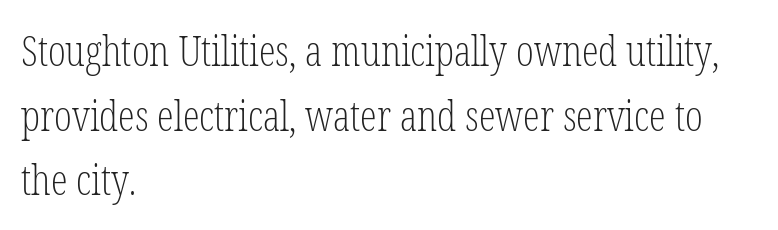
The image shows 42 px light, condensed serif type, upright; set left-aligned, normal line spacing (1.54x), normal letter spacing, not underlined; low stroke contrast and a medium x-height.
